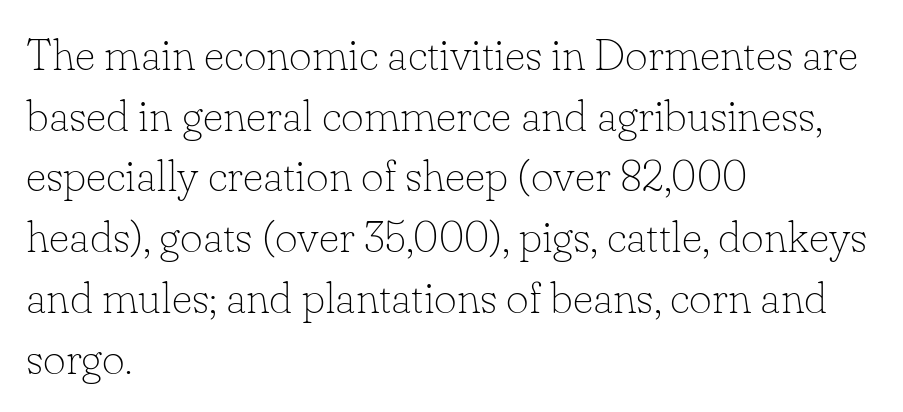
Q: Is the text bold? A: No.
Q: Is the text italic (slanted)? A: No, it is upright.
Q: Is the typeface a serif or a sans-serif typeface? A: Serif.
Q: Is the text underlined? A: No.
Q: How is the paragraph aligned? A: Left-aligned.
Q: Is the spacing between letters normal or unusually wide? A: Normal.
Q: Is the spacing between lines tight, normal or loose? A: Normal.
Q: Width (condensed, normal, or wide)? A: Normal.
Q: Stroke contrast? A: Low.
Q: x-height? A: Small.
Q: Monospaced? A: No.
